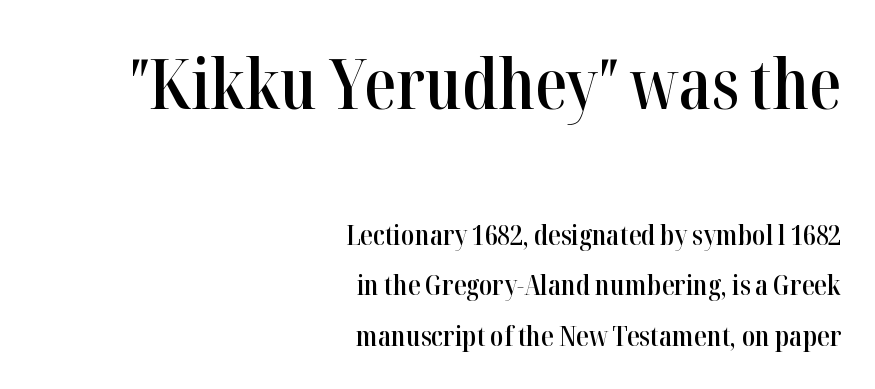
The composition opens big and finishes small. Moderately thickened strokes mark this as semibold type. Alignment: flush right. Letters rest on an invisible, unmarked baseline. Unlike a clean sans, this face finishes its strokes with serifs.
